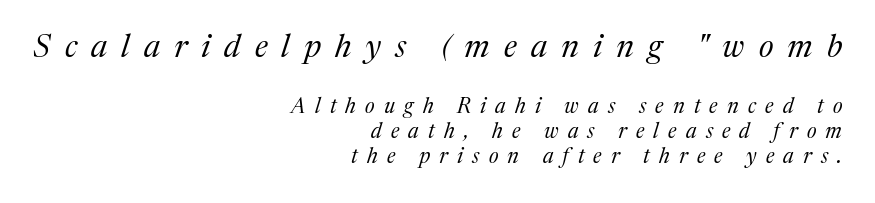
Q: Is the text bold? A: No.
Q: Is the text italic (slanted)? A: Yes, it leans right by about 17 degrees.
Q: Is the typeface a serif or a sans-serif typeface? A: Serif.
Q: Is the text underlined? A: No.
Q: How is the paragraph aligned? A: Right-aligned.
Q: Is the spacing between letters normal or unusually wide? A: Unusually wide.
Q: Which block of text is set in a larger size, the first (top) or the second (bottom)? A: The first (top) one.
Q: Width (condensed, normal, or wide)? A: Normal.
Q: Stroke contrast? A: Medium.
Q: x-height? A: Medium.
Q: Monospaced? A: No.
